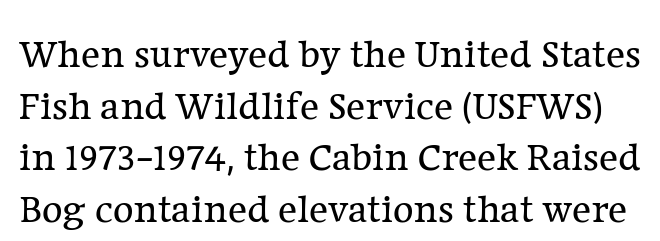
The image shows 40 px regular-weight serif type, upright; set normal line spacing (1.29x), normal letter spacing, not underlined; low stroke contrast and a medium x-height.
